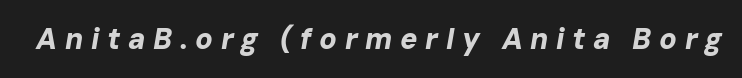
{"italic": "yes", "lean": "right", "slant_degrees": 10, "bold": "yes", "weight": "bold", "width": "normal", "stroke_contrast": "low", "x_height": "medium", "monospaced": "no", "underline": "no", "letter_spacing": "wide", "letter_spacing_em": 0.26, "glyph_px": 29}
